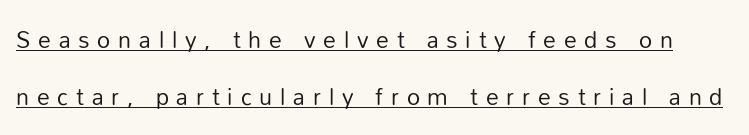
The image shows 23 px text type, upright; set loose line spacing (2.47x), unusually wide letter spacing (+0.34 em), underlined.
